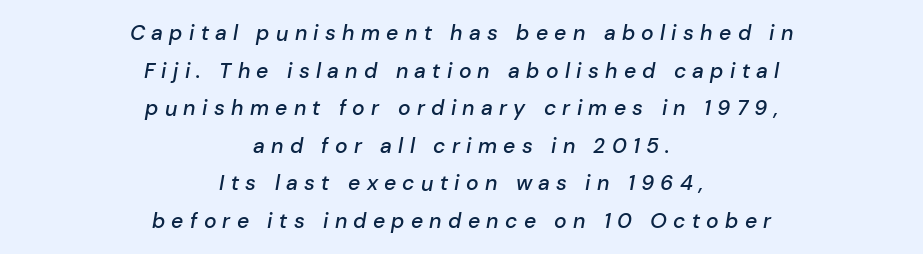
The image shows 21 px text type, italic (leaning right); set centered, line spacing 1.79x, unusually wide letter spacing (+0.3 em), not underlined.
